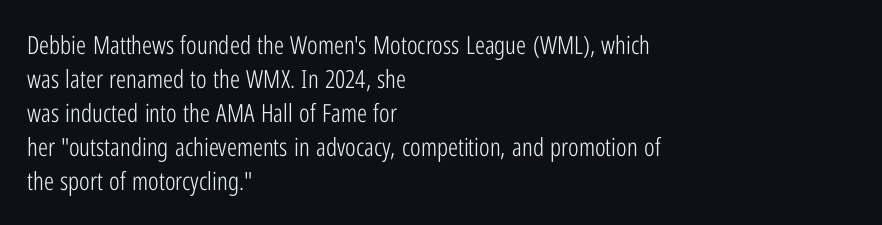
A normal amount of white space separates one row of letters from the next. Honestly, the letter spacing is just normal — you wouldn't notice it. The font's upright variant was chosen for this text. Is this a heavy cut? Hardly; it is regular or lighter. Caption: multi-line text, flush left, ragged right.
